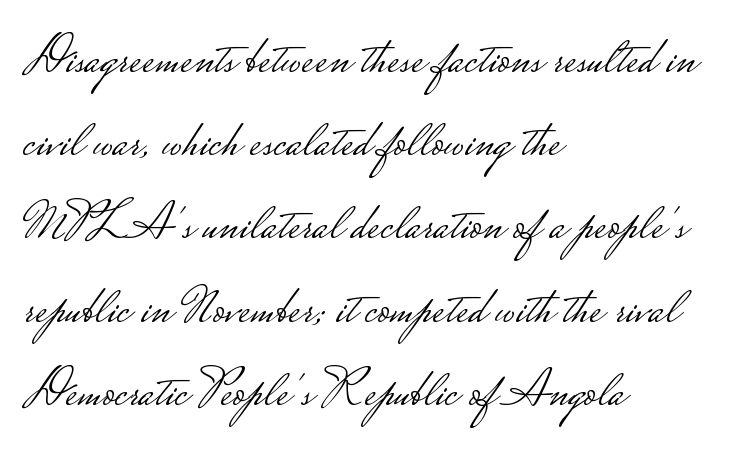
{"serif": "no", "bold": "no", "weight": "light", "width": "wide", "stroke_contrast": "low", "monospaced": "no", "underline": "no", "align": "left", "line_spacing": "normal", "line_spacing_ratio": 1.57, "letter_spacing": "normal", "letter_spacing_em": 0.0, "glyph_px": 53}
